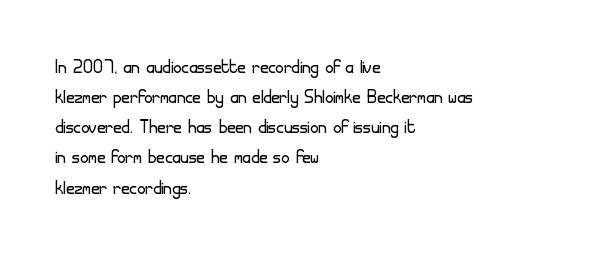
The image shows 23 px text type, upright; set left-aligned, normal line spacing (1.31x), normal letter spacing, not underlined.
